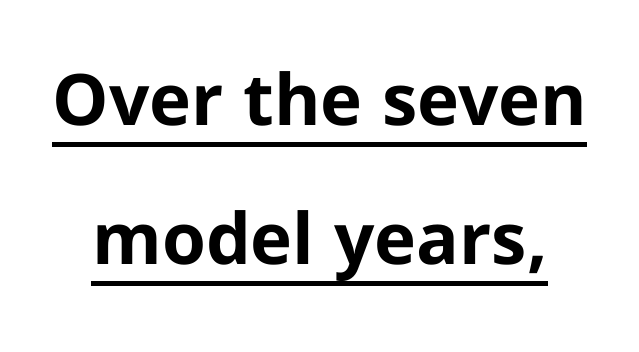
The image shows 71 px bold sans-serif type, upright; set loose line spacing (1.96x), normal letter spacing, underlined; low stroke contrast and a medium x-height.
